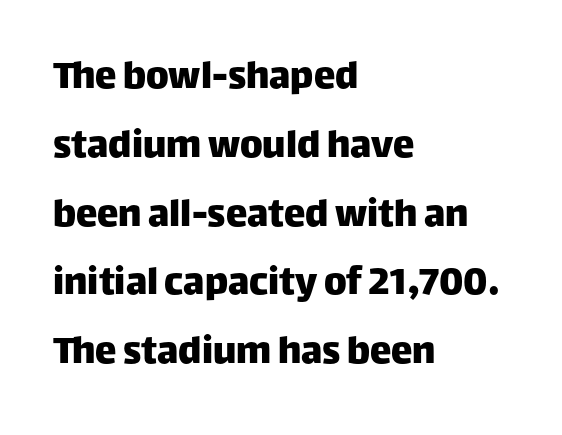
The image shows 43 px sans-serif type, upright; set left-aligned, normal line spacing (1.6x), normal letter spacing, not underlined; low stroke contrast and a large x-height.
